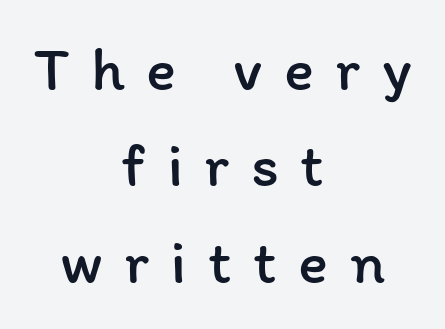
{"italic": "no", "bold": "no", "weight": "regular", "width": "normal", "stroke_contrast": "low", "x_height": "medium", "monospaced": "no", "underline": "no", "align": "center", "line_spacing": "normal", "line_spacing_ratio": 1.53, "letter_spacing": "wide", "letter_spacing_em": 0.34, "glyph_px": 63}
